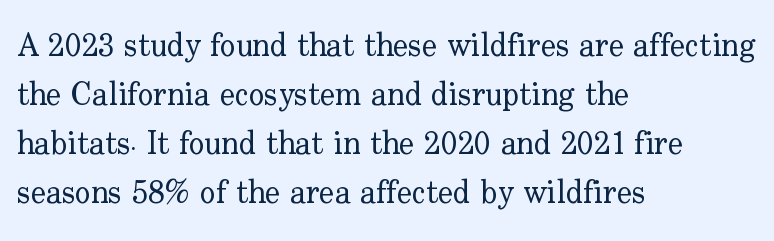
{"serif": "yes", "italic": "no", "bold": "no", "weight": "regular", "width": "normal", "stroke_contrast": "low", "x_height": "small", "monospaced": "no", "underline": "no", "align": "left", "line_spacing": "normal", "line_spacing_ratio": 1.53, "letter_spacing": "normal", "letter_spacing_em": 0.0, "glyph_px": 32}
